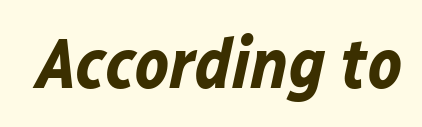
The image shows 71 px bold type, italic (leaning right); set normal letter spacing, not underlined; low stroke contrast and a medium x-height.
